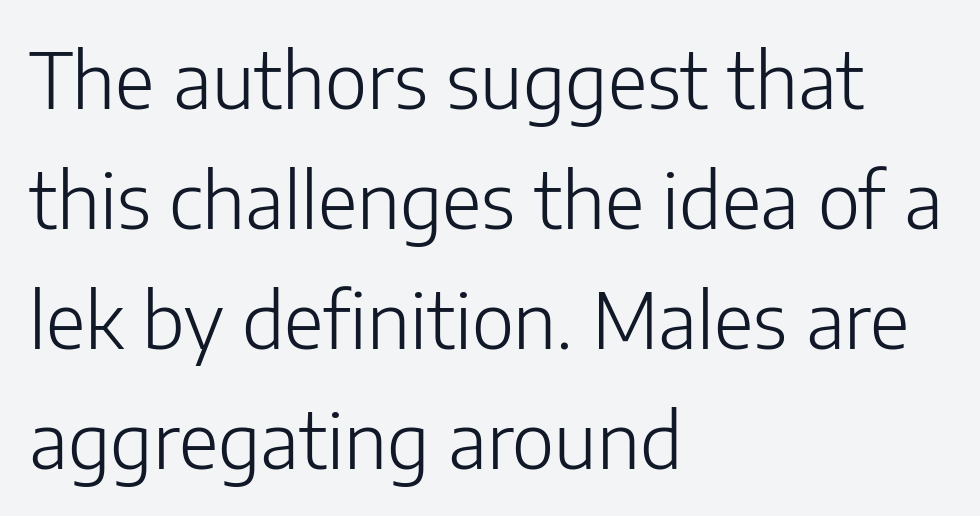
The image shows 77 px light sans-serif type, upright; set left-aligned, normal line spacing (1.56x), normal letter spacing, not underlined; low stroke contrast and a medium x-height.
